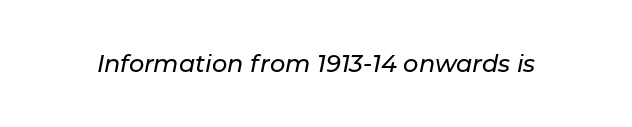
The image shows 24 px text type, italic (leaning right); set normal letter spacing, not underlined.
